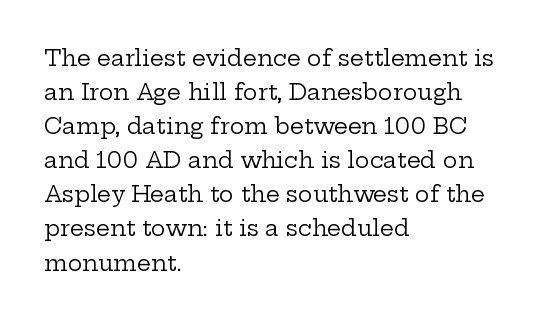
The image shows 22 px text type, upright; set left-aligned, normal line spacing (1.55x), normal letter spacing, not underlined.
